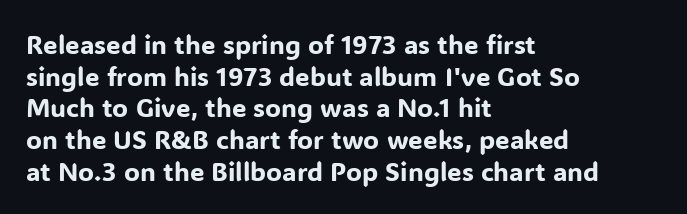
{"italic": "no", "underline": "no", "align": "left", "line_spacing_ratio": 1.22, "letter_spacing": "normal", "letter_spacing_em": 0.0, "glyph_px": 26}
